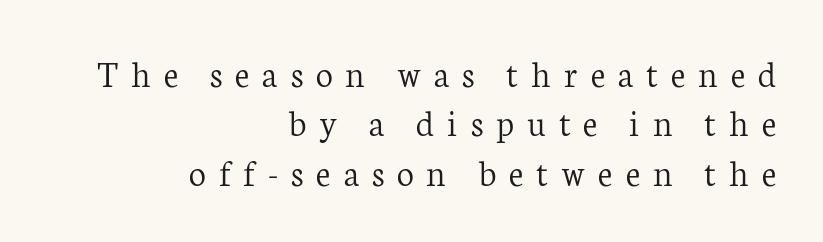
The image shows 38 px light serif type, upright; set right-aligned, normal line spacing (1.3x), unusually wide letter spacing (+0.34 em), not underlined; low stroke contrast and a medium x-height.
